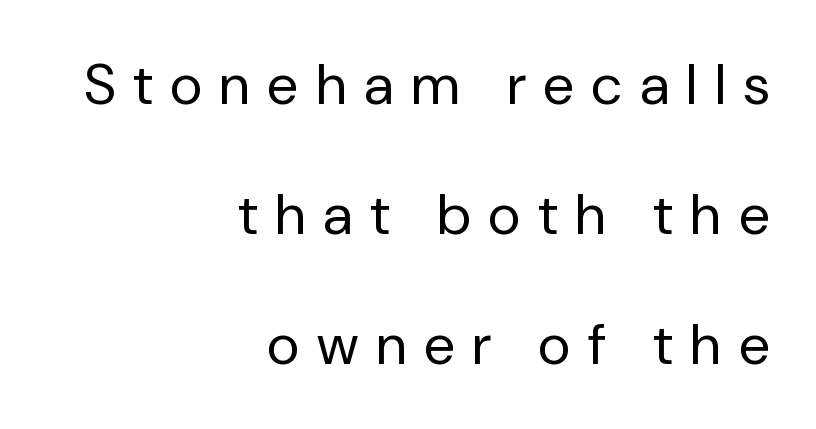
Widely set lines give the paragraph a tall, airy silhouette. Each letter keeps its own natural width here, so spacing adapts to shape. Typographically, this falls in the sans-serif category. Weight class: somewhere from thin through regular. Display-style spreading of the glyphs; the letterfit is very open.
